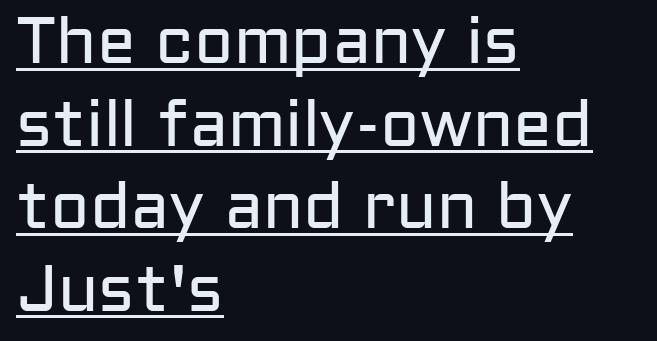
Q: Is the text bold? A: No.
Q: Is the text italic (slanted)? A: No, it is upright.
Q: Is the typeface a serif or a sans-serif typeface? A: Sans-serif.
Q: Is the text underlined? A: Yes.
Q: How is the paragraph aligned? A: Left-aligned.
Q: Is the spacing between letters normal or unusually wide? A: Normal.
Q: Is the spacing between lines tight, normal or loose? A: Normal.
Q: Width (condensed, normal, or wide)? A: Normal.
Q: Stroke contrast? A: Low.
Q: x-height? A: Medium.
Q: Monospaced? A: No.
